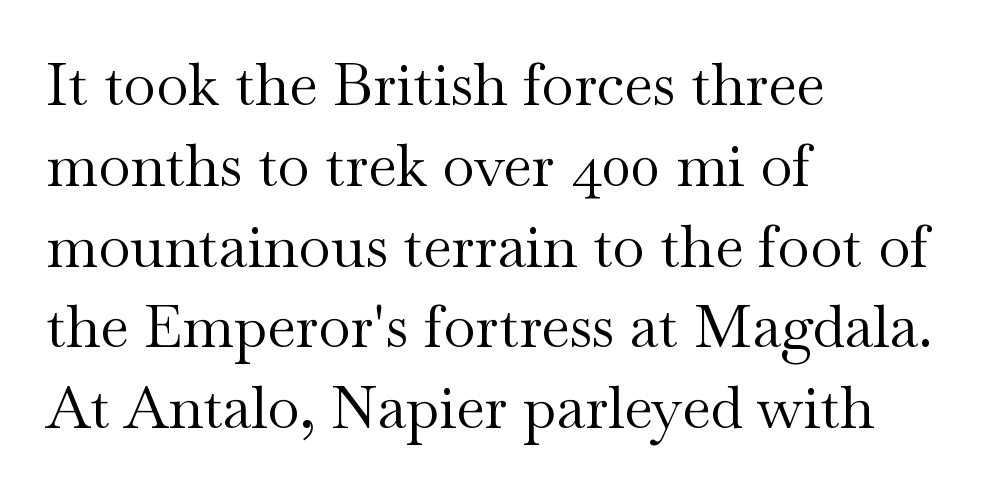
The lines are quadded left. The axis of the letterforms is exactly vertical. Are there feet on the stems? There are — it's a serif. Varying glyph widths throughout — classic text-font behaviour. Nothing heavy about these letters — not bold at all.
